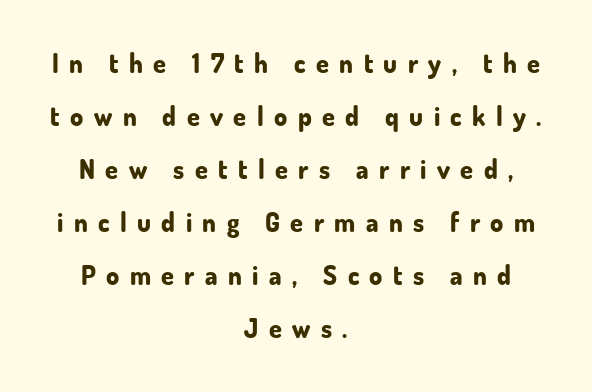
{"italic": "no", "bold": "yes", "underline": "no", "align": "center", "line_spacing": "loose", "line_spacing_ratio": 2.04, "letter_spacing": "wide", "letter_spacing_em": 0.4, "glyph_px": 26}
